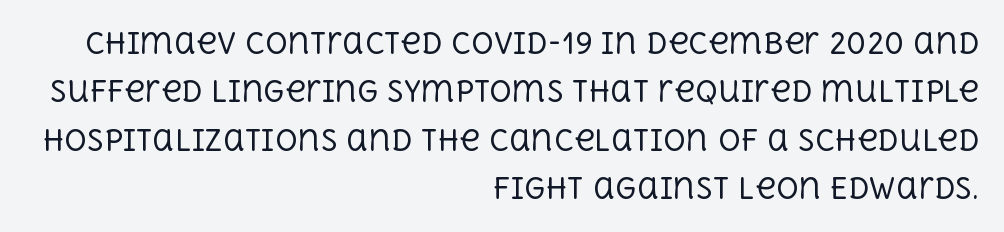
Each stroke keeps to a modest, everyday thickness or less. Decoration check: the copy has no underline. Here the designer chose a conventional face with non-uniform glyph widths. This rendering employs a face with finishing strokes, i.e., a serif.
